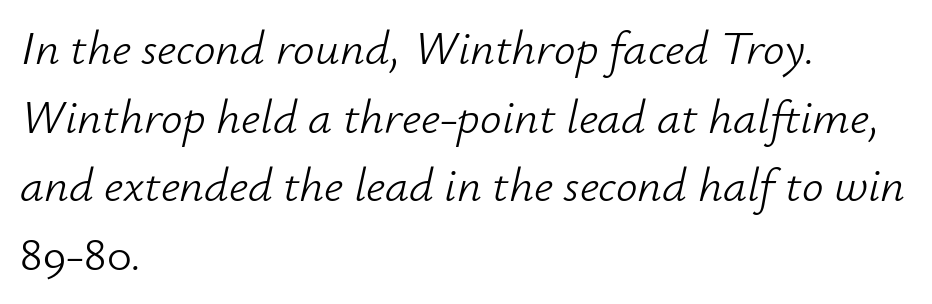
The image shows 48 px light type, italic (leaning right); set left-aligned, normal line spacing (1.43x), normal letter spacing, not underlined; low stroke contrast and a small x-height.
